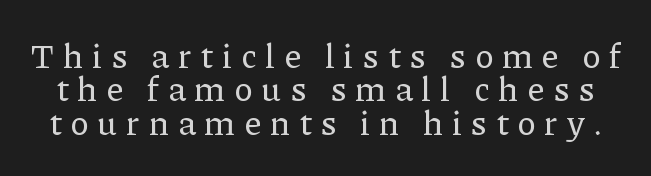
The image shows 34 px serif type, upright; set tight line spacing (0.98x), unusually wide letter spacing (+0.26 em), not underlined; low stroke contrast and a medium x-height.
